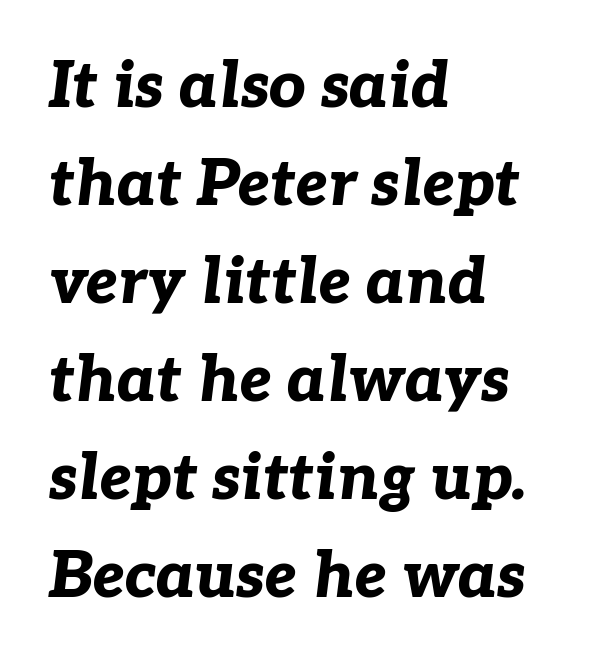
Only glyphs here, with clear space below each row. The strokes are fattened all the way to bold. Nothing unusual about the tracking: characters are spaced as the font intends. Slanted lettering throughout. This block has exactly the height ordinary leading produces.
